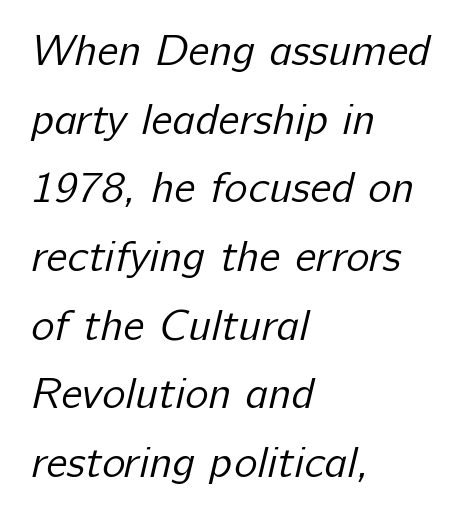
The image shows 44 px regular-weight sans-serif type; set left-aligned, normal line spacing (1.56x), normal letter spacing, not underlined; low stroke contrast and a medium x-height.
